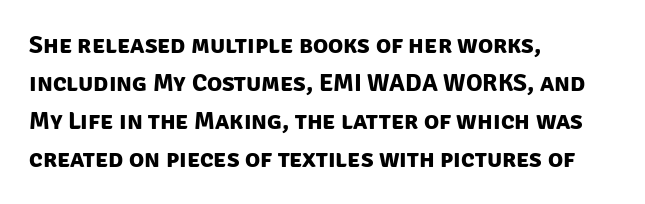
The image shows 25 px bold type; set left-aligned, normal line spacing (1.52x), normal letter spacing, not underlined.
